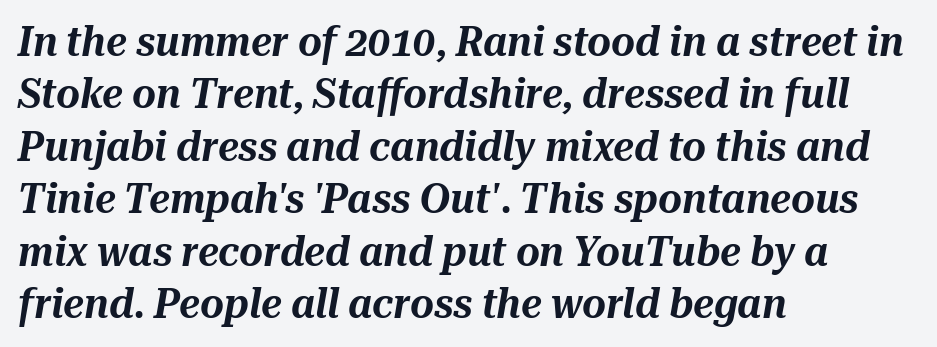
The face used here is proportionally spaced, like ordinary book or web type. The letterforms sit shoulder to shoulder at normal distance. The designer left line spacing at the default. This is oblique type, the kind used for emphasis or titles. Decoration check: the copy has no underline.
